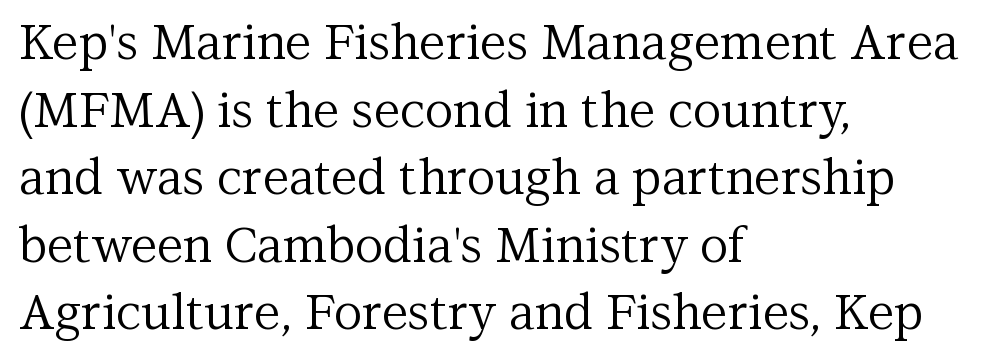
Observe the ordinary spacing: letters are neighbours, not strangers. Check the space under the baseline: it is left empty. Horizontal bands of white between lines are of average thickness. Examine the stroke ends and you'll spot serifs. Heaviness? Minimal to ordinary, like unemphasized prose.
